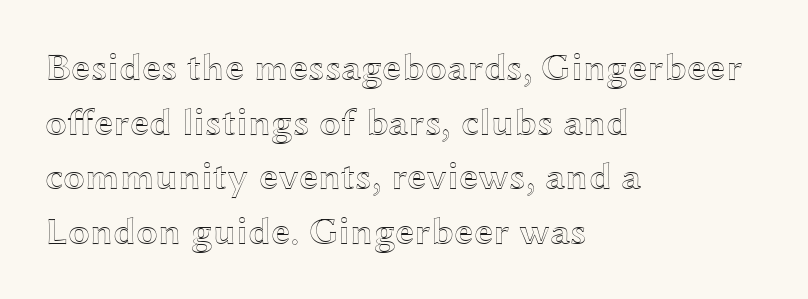
Does the lettering tilt? It doesn't — this is upright. Quick note: interline space is typical. This rendering uses left alignment, leaving the right contour irregular. Descenders hang freely into open space.
